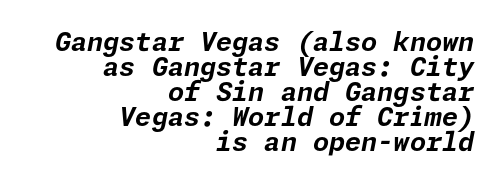
Q: Is the text bold? A: Yes.
Q: Is the text italic (slanted)? A: Yes, it leans right by about 11 degrees.
Q: Is the text underlined? A: No.
Q: How is the paragraph aligned? A: Right-aligned.
Q: Is the spacing between letters normal or unusually wide? A: Normal.
Q: Is the spacing between lines tight, normal or loose? A: Tight.
